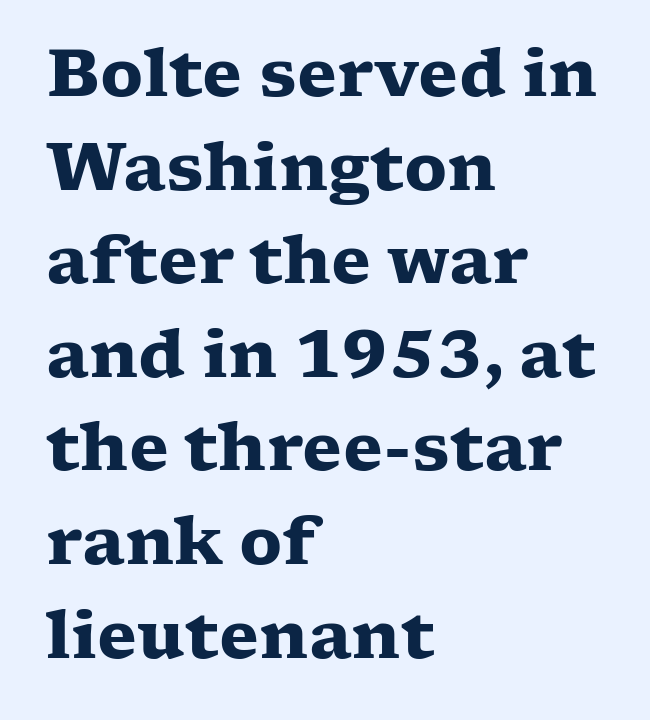
The image shows 65 px heavy, wide serif type, upright; set left-aligned, normal line spacing (1.44x), normal letter spacing, not underlined; low stroke contrast and a medium x-height.
